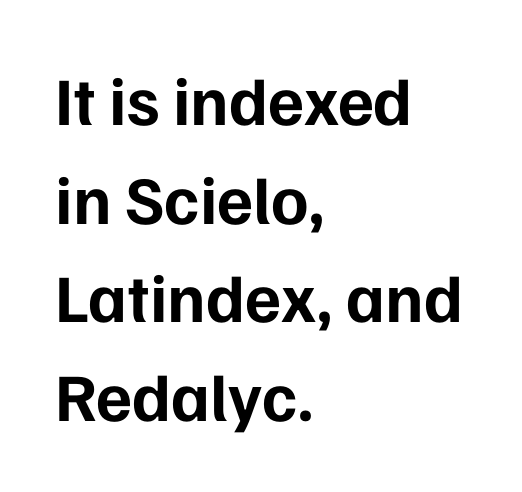
{"serif": "no", "italic": "no", "bold": "yes", "weight": "bold", "width": "normal", "stroke_contrast": "low", "x_height": "medium", "monospaced": "no", "underline": "no", "align": "left", "line_spacing": "normal", "line_spacing_ratio": 1.45, "letter_spacing": "normal", "letter_spacing_em": 0.0, "glyph_px": 68}
